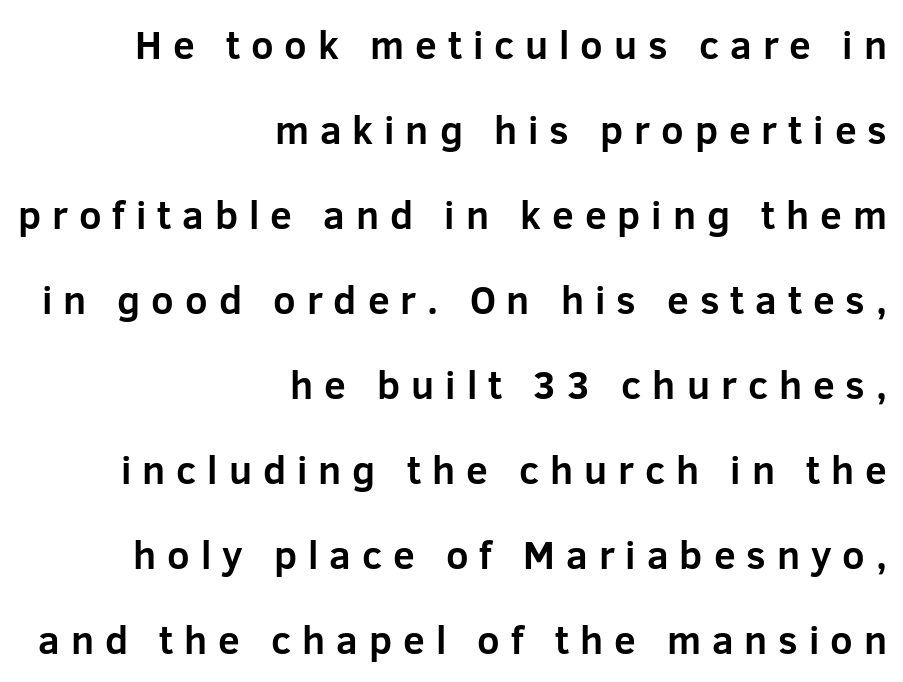
Compared with an ordinary text face, these strokes are far heavier — a full bold. Each letter's strokes conclude bluntly, with no projecting serifs. Italic: no, the glyphs are upright roman. Inter-character spacing is expanded well beyond the font's built-in metrics. Horizontally, the lines are justified to the trailing edge only. The face used here is proportionally spaced, like ordinary book or web type.
